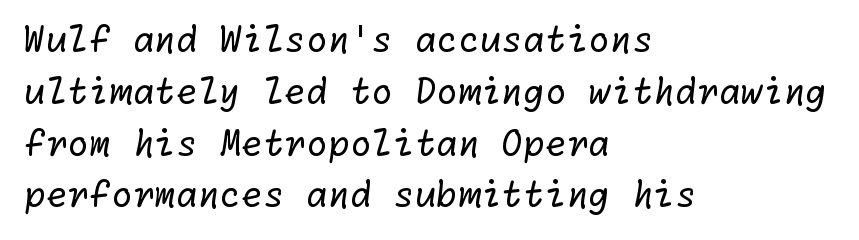
{"serif": "no", "bold": "no", "weight": "regular", "width": "normal", "stroke_contrast": "low", "x_height": "medium", "underline": "no", "align": "left", "line_spacing": "normal", "line_spacing_ratio": 1.48, "letter_spacing": "normal", "letter_spacing_em": 0.0, "glyph_px": 35}
